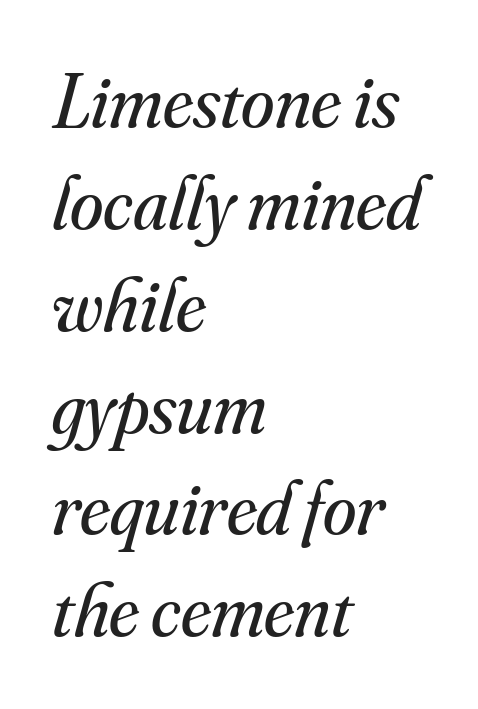
Q: Is the text bold? A: No.
Q: Is the text italic (slanted)? A: Yes, it leans right by about 16 degrees.
Q: Is the typeface a serif or a sans-serif typeface? A: Serif.
Q: Is the text underlined? A: No.
Q: How is the paragraph aligned? A: Left-aligned.
Q: Is the spacing between letters normal or unusually wide? A: Normal.
Q: Is the spacing between lines tight, normal or loose? A: Normal.
Q: Width (condensed, normal, or wide)? A: Normal.
Q: Stroke contrast? A: Medium.
Q: x-height? A: Small.
Q: Monospaced? A: No.
